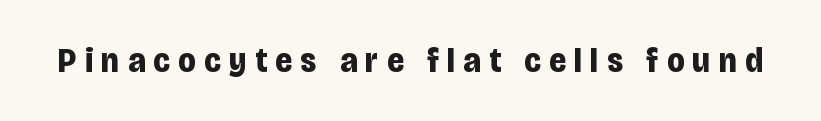
The image shows 35 px bold, condensed sans-serif type, upright; set unusually wide letter spacing (+0.24 em), not underlined; low stroke contrast and a large x-height.
